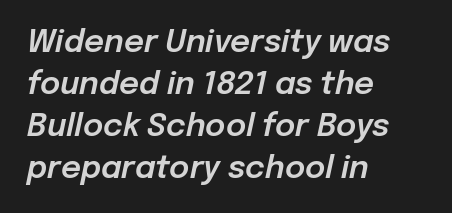
This is oblique type, the kind used for emphasis or titles. Left-aligned paragraph, ragged on the right. Vertically, the passage feels balanced, rows spaced as you'd expect. Proportional: the letters do not fall into vertical columns. Tracking value appears to be zero — textbook default spacing.
